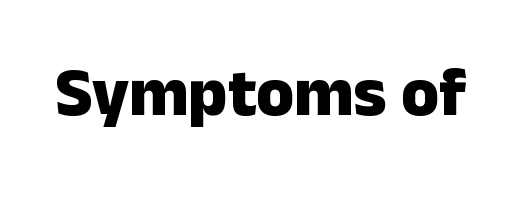
{"serif": "no", "italic": "no", "bold": "yes", "weight": "heavy", "width": "normal", "stroke_contrast": "low", "x_height": "medium", "monospaced": "no", "underline": "no", "letter_spacing": "normal", "letter_spacing_em": 0.0, "glyph_px": 69}
